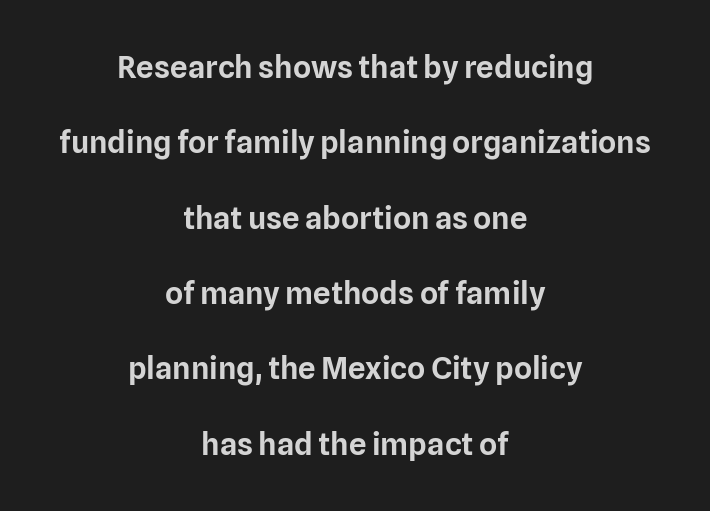
Q: Is the text italic (slanted)? A: No, it is upright.
Q: Is the typeface a serif or a sans-serif typeface? A: Sans-serif.
Q: Is the text underlined? A: No.
Q: How is the paragraph aligned? A: Centered.
Q: Is the spacing between letters normal or unusually wide? A: Normal.
Q: Is the spacing between lines tight, normal or loose? A: Loose.
Q: Width (condensed, normal, or wide)? A: Normal.
Q: Stroke contrast? A: Low.
Q: x-height? A: Medium.
Q: Monospaced? A: No.
